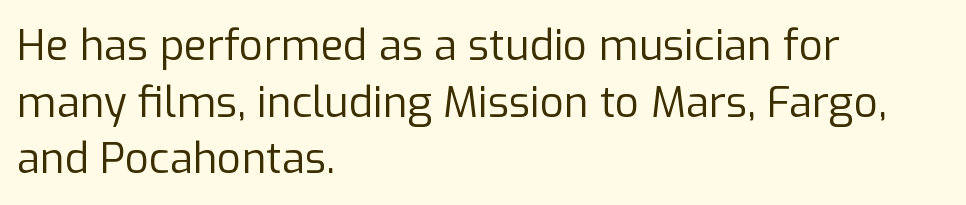
Q: Is the text bold? A: No.
Q: Is the text italic (slanted)? A: No, it is upright.
Q: Is the typeface a serif or a sans-serif typeface? A: Sans-serif.
Q: Is the text underlined? A: No.
Q: How is the paragraph aligned? A: Left-aligned.
Q: Is the spacing between letters normal or unusually wide? A: Normal.
Q: Is the spacing between lines tight, normal or loose? A: Normal.
Q: Width (condensed, normal, or wide)? A: Normal.
Q: Stroke contrast? A: Low.
Q: x-height? A: Medium.
Q: Monospaced? A: No.
